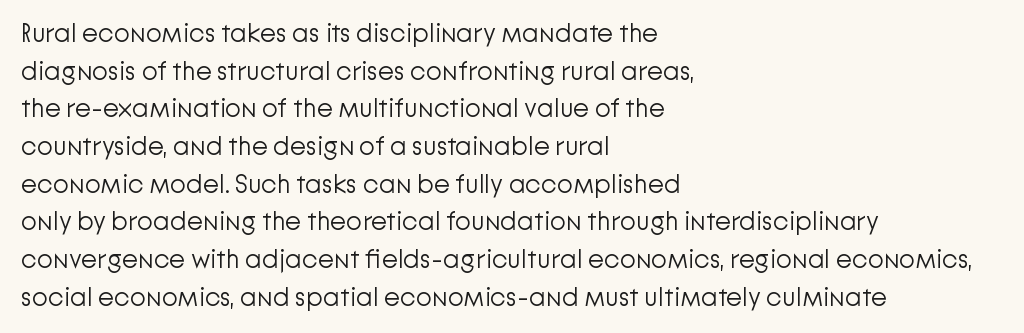
{"italic": "no", "bold": "no", "underline": "no", "align": "left", "line_spacing": "normal", "line_spacing_ratio": 1.45, "letter_spacing": "normal", "letter_spacing_em": 0.0, "glyph_px": 26}
